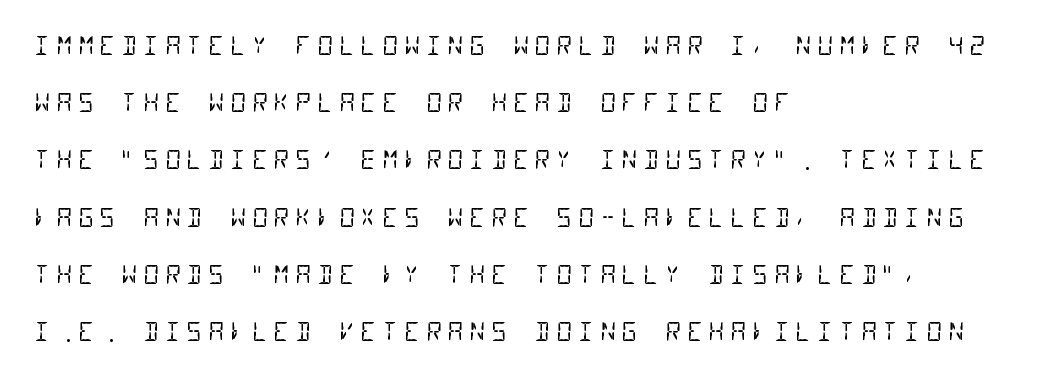
In terms of letterspacing, this is a distinctly airy, spread setting. The area under the type is left untouched. A student would call this left alignment; a typographer would say flush left, rag right. Horizontal bands of white between lines are thick stripes. Each stroke keeps to a modest, everyday thickness or less.
